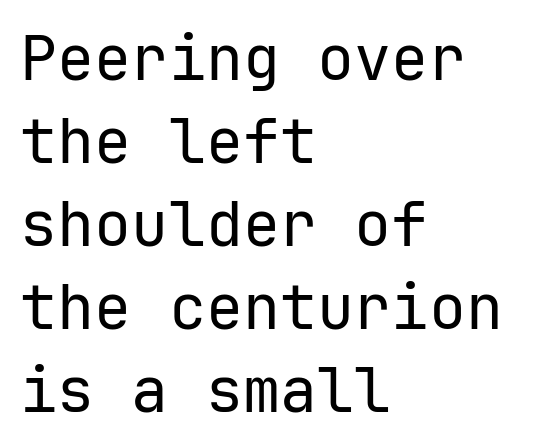
Vertically, the passage feels balanced, rows spaced as you'd expect. Caption: multi-line text, flush left, ragged right. A typesetter would label this face a sans. Compared with a typical body face, this is equally light or lighter still. Underline: absent. Between one letter and the next there's only the usual sliver of space.
